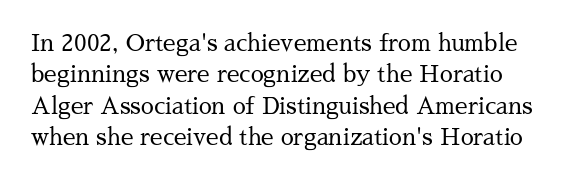
Italic? Not at all — the glyphs are vertical. Nobody touched the tracking dial on this one. Interline gaps are of average width in this sample. Counters stay open thanks to moderate or lighter strokes. The words here are not underlined.
